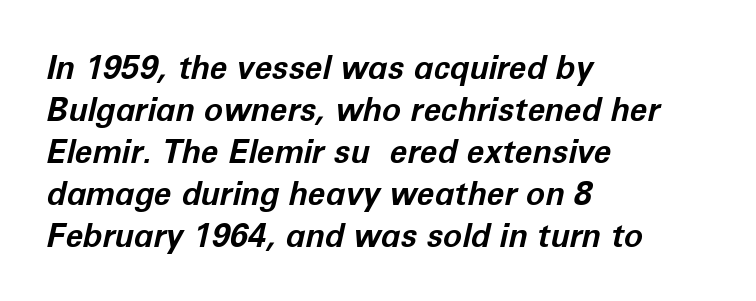
Q: Is the text bold? A: Yes.
Q: Is the text italic (slanted)? A: Yes, it leans right by about 12 degrees.
Q: Is the text underlined? A: No.
Q: How is the paragraph aligned? A: Left-aligned.
Q: Is the spacing between letters normal or unusually wide? A: Normal.
Q: Is the spacing between lines tight, normal or loose? A: Normal.
Q: Width (condensed, normal, or wide)? A: Normal.
Q: Stroke contrast? A: Low.
Q: x-height? A: Medium.
Q: Monospaced? A: No.
